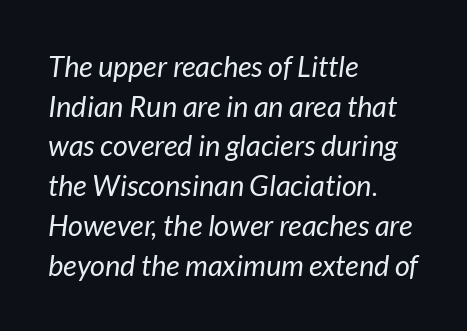
Q: Is the text bold? A: No.
Q: Is the text italic (slanted)? A: Yes, it leans right by about 7 degrees.
Q: Is the text underlined? A: No.
Q: How is the paragraph aligned? A: Left-aligned.
Q: Is the spacing between letters normal or unusually wide? A: Normal.
Q: Is the spacing between lines tight, normal or loose? A: Normal.
Q: Width (condensed, normal, or wide)? A: Normal.
Q: Stroke contrast? A: Low.
Q: x-height? A: Medium.
Q: Monospaced? A: No.
